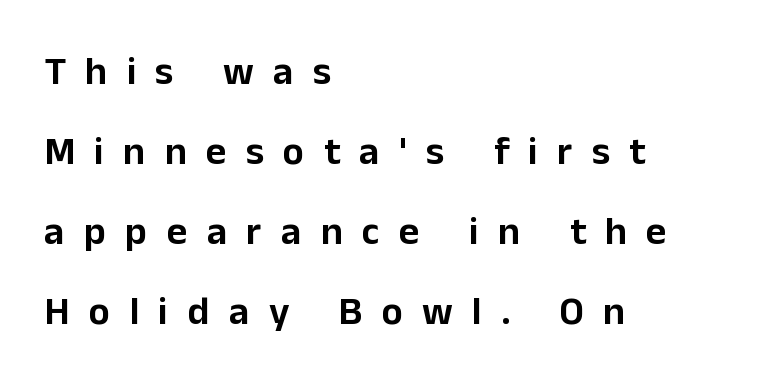
Is there any slant? The stems are plumb. Words appear elongated and porous because spacing is wide. Font category for this specimen: sans-serif. Unmarked baselines from the first word to the last.
